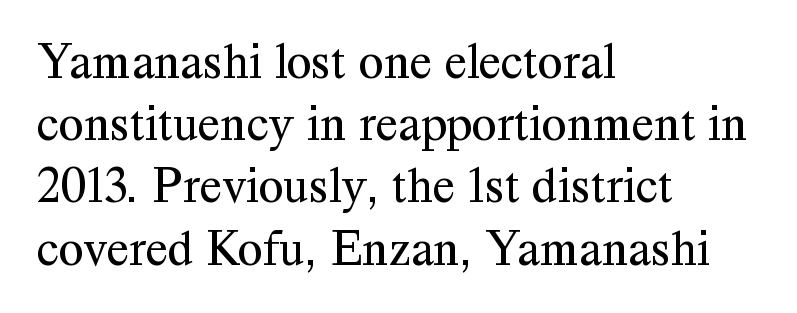
The image shows 51 px regular-weight serif type, upright; set left-aligned, line spacing 1.22x, normal letter spacing, not underlined; medium stroke contrast and a medium x-height.
